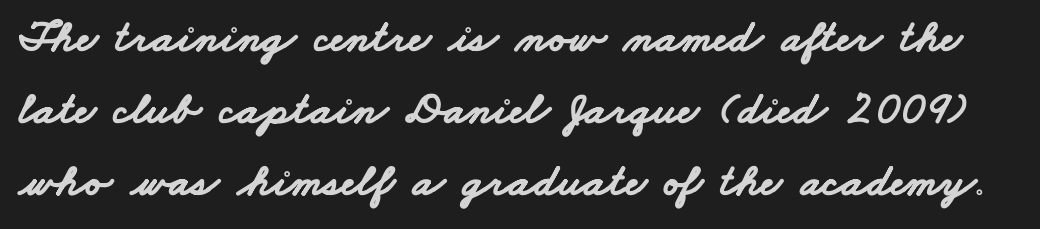
Evenly set lines give the paragraph a standard silhouette. Inter-character spacing is left at the font's built-in metrics. Stroke thickness is high; the sample reads as a true bold. Proportional: the letters do not fall into vertical columns. Has an underline been added? It has not.
